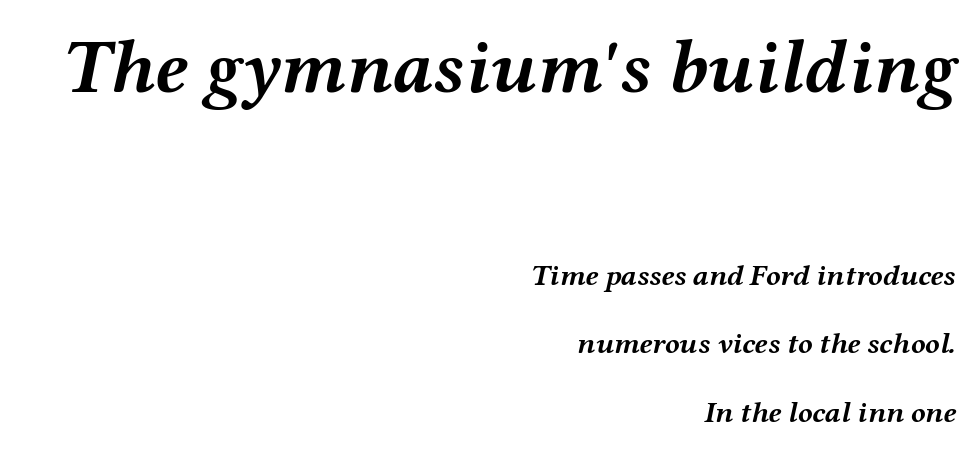
Is the type bold? Yes — the strokes are clearly thick and heavy. Does extra space separate the letters? No, they use regular spacing. The face used here has a pronounced slope to its letters. The lines are quadded right. Character widths vary here, with narrow letters taking less room than wide ones. The designer gave the opening block more size than the closing block.
